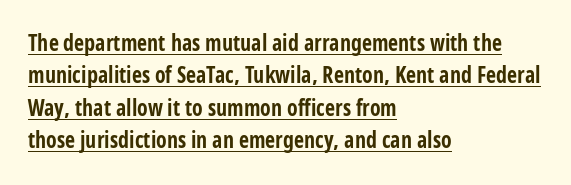
The font's upright variant was chosen for this text. The glyphs have the mass of a bold cut. Underlining? Definitely there. Observe the ordinary spacing: letters are neighbours, not strangers.
